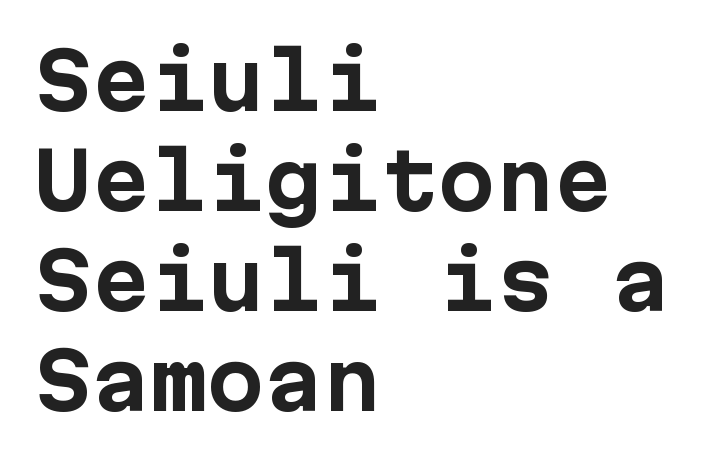
{"serif": "no", "italic": "no", "bold": "yes", "weight": "bold", "width": "normal", "stroke_contrast": "low", "x_height": "medium", "monospaced": "yes", "underline": "no", "align": "left", "line_spacing": "normal", "line_spacing_ratio": 1.3, "letter_spacing": "normal", "letter_spacing_em": 0.0, "glyph_px": 77}
